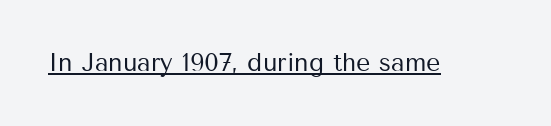
{"italic": "no", "bold": "no", "underline": "yes", "letter_spacing": "normal", "letter_spacing_em": 0.0, "glyph_px": 25}
